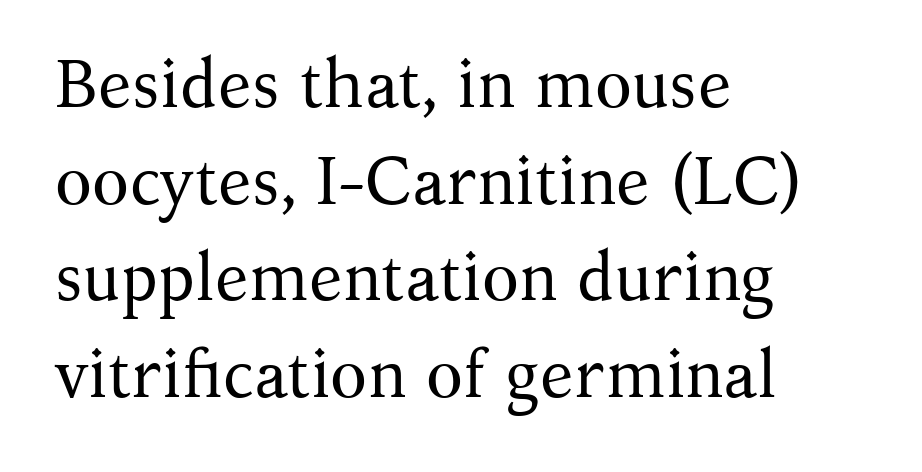
Q: Is the text bold? A: No.
Q: Is the text italic (slanted)? A: No, it is upright.
Q: Is the typeface a serif or a sans-serif typeface? A: Serif.
Q: Is the text underlined? A: No.
Q: How is the paragraph aligned? A: Left-aligned.
Q: Is the spacing between letters normal or unusually wide? A: Normal.
Q: Is the spacing between lines tight, normal or loose? A: Normal.
Q: Width (condensed, normal, or wide)? A: Normal.
Q: Stroke contrast? A: Medium.
Q: x-height? A: Medium.
Q: Monospaced? A: No.
